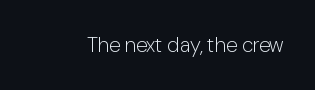
{"italic": "no", "bold": "no", "underline": "no", "letter_spacing": "normal", "letter_spacing_em": 0.0, "glyph_px": 21}
